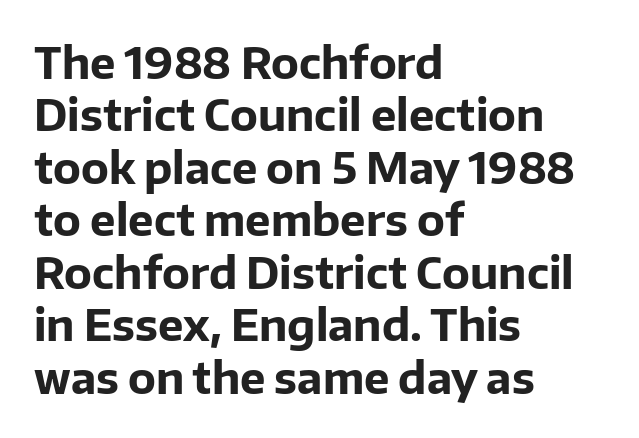
{"serif": "no", "italic": "no", "bold": "yes", "weight": "bold", "width": "normal", "stroke_contrast": "low", "x_height": "medium", "monospaced": "no", "underline": "no", "align": "left", "line_spacing_ratio": 1.22, "letter_spacing": "normal", "letter_spacing_em": 0.0, "glyph_px": 43}
